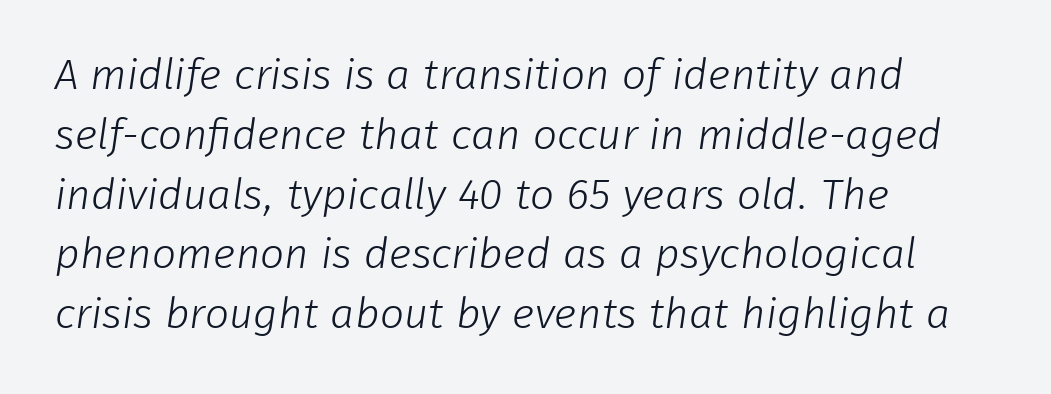
The passage shown is typeset with a sans-serif family. The weight would be labelled regular, book, light, or lighter still. A bare baseline throughout the passage. You could not count columns in this text — the font is proportionally spaced. Caption: standard tracking, unaltered.
